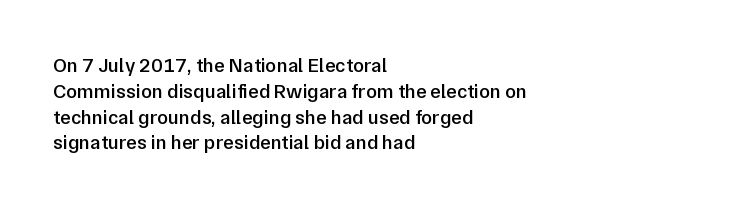
Q: Is the text bold? A: Semi-bold.
Q: Is the text italic (slanted)? A: No, it is upright.
Q: Is the text underlined? A: No.
Q: How is the paragraph aligned? A: Left-aligned.
Q: Is the spacing between letters normal or unusually wide? A: Normal.
Q: Is the spacing between lines tight, normal or loose? A: Normal.
